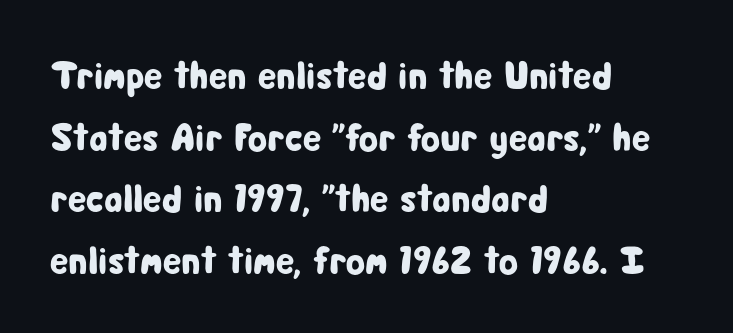
Decoration check: the copy has no underline. Looks like regular typesetting: each glyph gets only the width it needs. Line spacing here is normal. This is sans-serif lettering, the kind often seen on screens and signage. Rendered with straight, roman letterforms.
